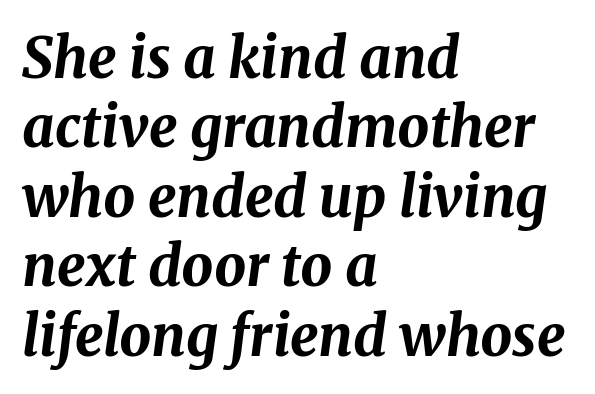
Q: Is the text bold? A: Yes.
Q: Is the text italic (slanted)? A: Yes, it leans right by about 8 degrees.
Q: Is the text underlined? A: No.
Q: How is the paragraph aligned? A: Left-aligned.
Q: Is the spacing between letters normal or unusually wide? A: Normal.
Q: Width (condensed, normal, or wide)? A: Normal.
Q: Stroke contrast? A: Medium.
Q: x-height? A: Medium.
Q: Monospaced? A: No.
